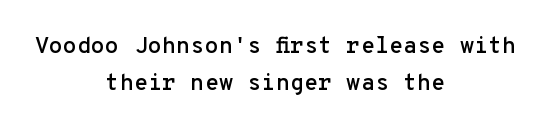
The image shows 23 px text type, upright; set centered, normal line spacing (1.63x), normal letter spacing, not underlined.
